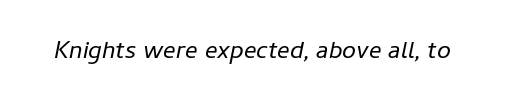
The image shows 25 px text type, italic (leaning right); set normal letter spacing, not underlined.
